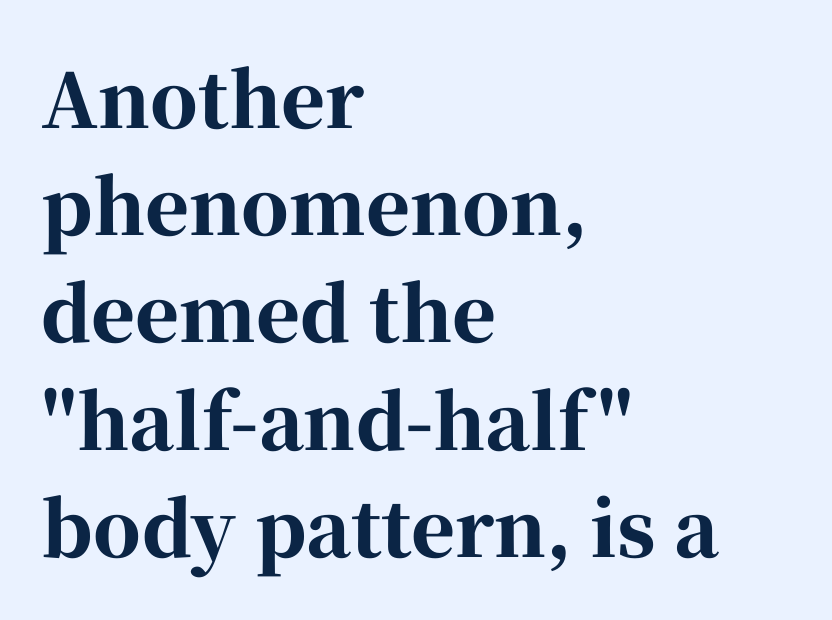
The image shows 75 px bold serif type, upright; set left-aligned, normal line spacing (1.43x), normal letter spacing, not underlined; high stroke contrast and a medium x-height.
